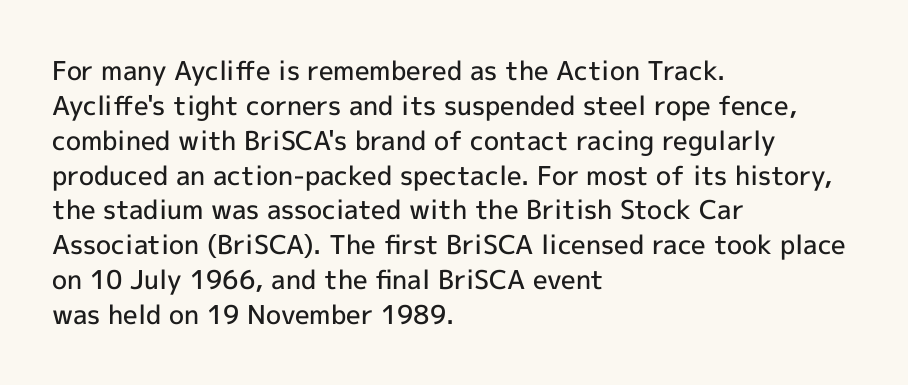
Q: Is the text bold? A: Semi-bold.
Q: Is the text italic (slanted)? A: No, it is upright.
Q: Is the text underlined? A: No.
Q: How is the paragraph aligned? A: Left-aligned.
Q: Is the spacing between letters normal or unusually wide? A: Normal.
Q: Is the spacing between lines tight, normal or loose? A: Normal.
